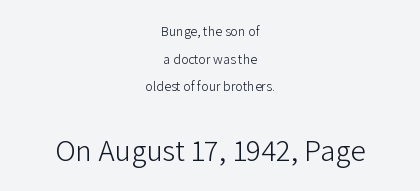
Classification — sans serif. Quick note: underline off. Designer's note — italics off, roman on. The passage shown begins with its smaller block and ends with its larger one.
